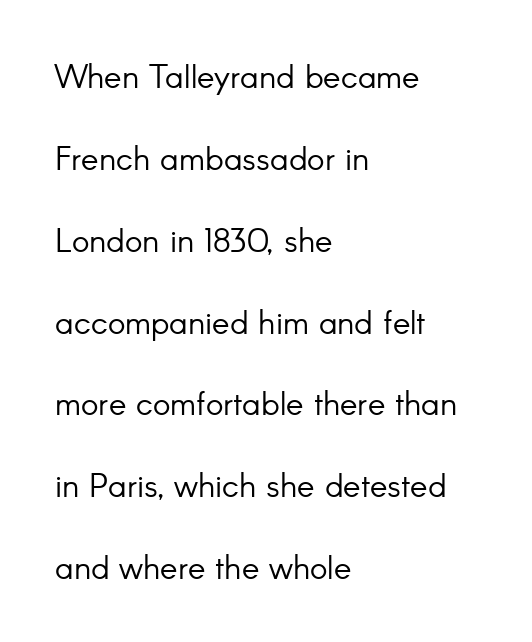
Check under the words: just untouched page. The rendering uses natural spacing where letterforms have individual widths. In CSS terms this would be text-align: left. Regarding leading, the lines here are spaced well apart. Think standard paragraph weight, or any step lighter than that.
